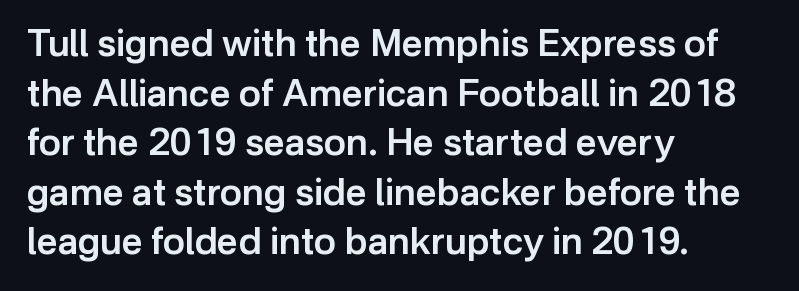
Typesetter's note: demi weight, one step under bold. Line spacing here is normal. Reading down the block, your eye returns to a fixed left position each line. These lines are composed in type without serifs. You could call the tracking neutral — neither tight nor loose.
